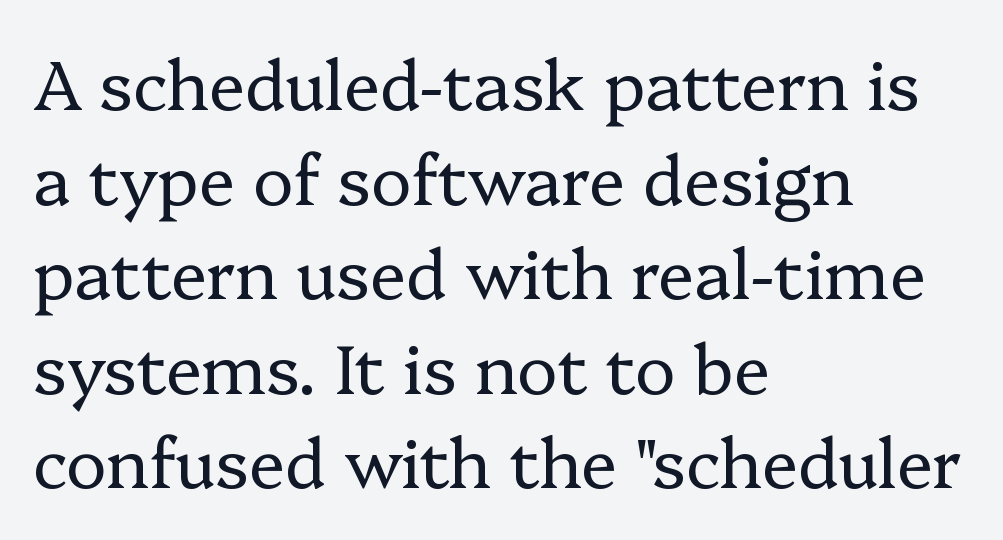
The image shows 68 px regular-weight serif type, upright; set left-aligned, normal line spacing (1.39x), normal letter spacing, not underlined; low stroke contrast and a medium x-height.
